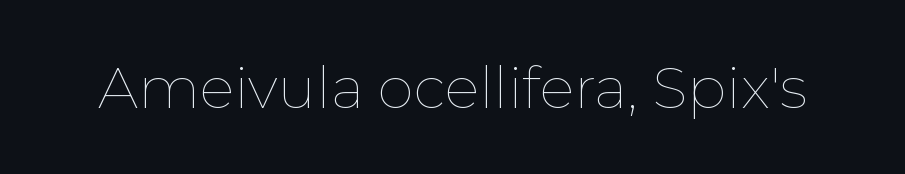
{"italic": "no", "bold": "no", "weight": "thin", "width": "normal", "stroke_contrast": "low", "x_height": "medium", "monospaced": "no", "underline": "no", "letter_spacing": "normal", "letter_spacing_em": 0.0, "glyph_px": 58}
